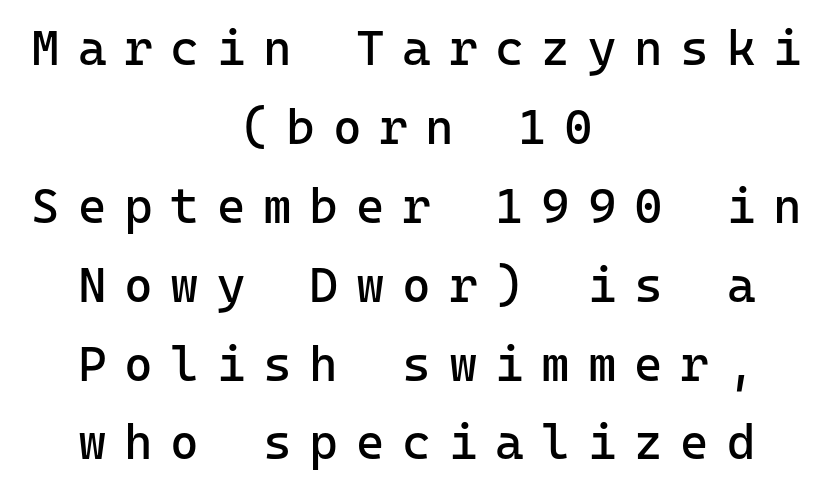
The image shows 49 px regular-weight sans-serif type, upright, monospaced; set centered, normal line spacing (1.61x), unusually wide letter spacing (+0.36 em), not underlined; low stroke contrast and a medium x-height.
